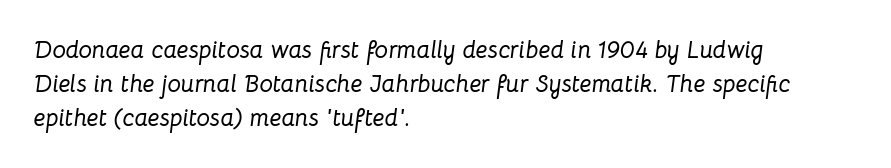
Q: Is the text italic (slanted)? A: Yes, it leans right by about 8 degrees.
Q: Is the text underlined? A: No.
Q: How is the paragraph aligned? A: Left-aligned.
Q: Is the spacing between letters normal or unusually wide? A: Normal.
Q: Is the spacing between lines tight, normal or loose? A: Normal.
